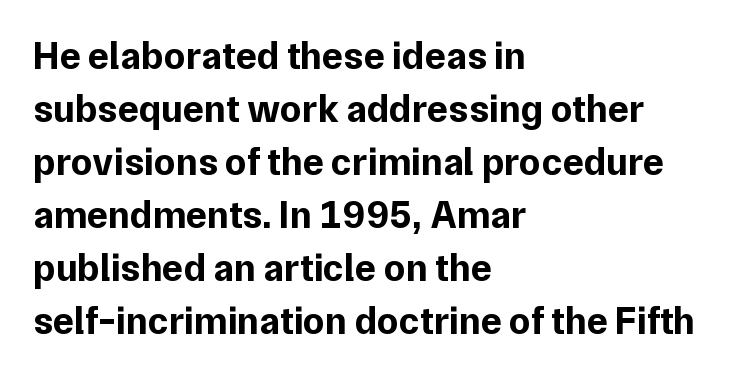
The image shows 39 px bold sans-serif type, upright; set left-aligned, normal line spacing (1.36x), normal letter spacing, not underlined; low stroke contrast and a medium x-height.
